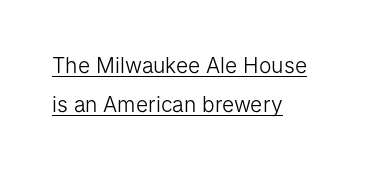
Q: Is the text bold? A: No.
Q: Is the text italic (slanted)? A: No, it is upright.
Q: Is the text underlined? A: Yes.
Q: How is the paragraph aligned? A: Left-aligned.
Q: Is the spacing between letters normal or unusually wide? A: Normal.
